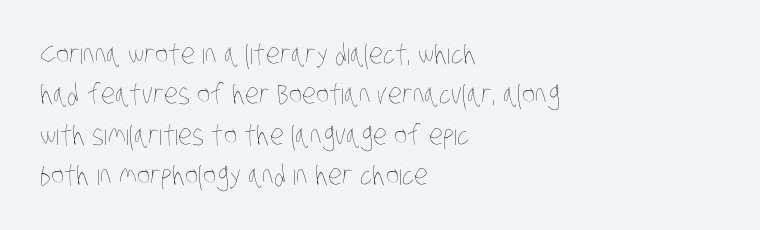
{"bold": "no", "weight": "thin", "width": "condensed", "stroke_contrast": "low", "x_height": "large", "monospaced": "no", "underline": "no", "align": "left", "line_spacing": "normal", "line_spacing_ratio": 1.44, "letter_spacing": "normal", "letter_spacing_em": 0.0, "glyph_px": 28}
